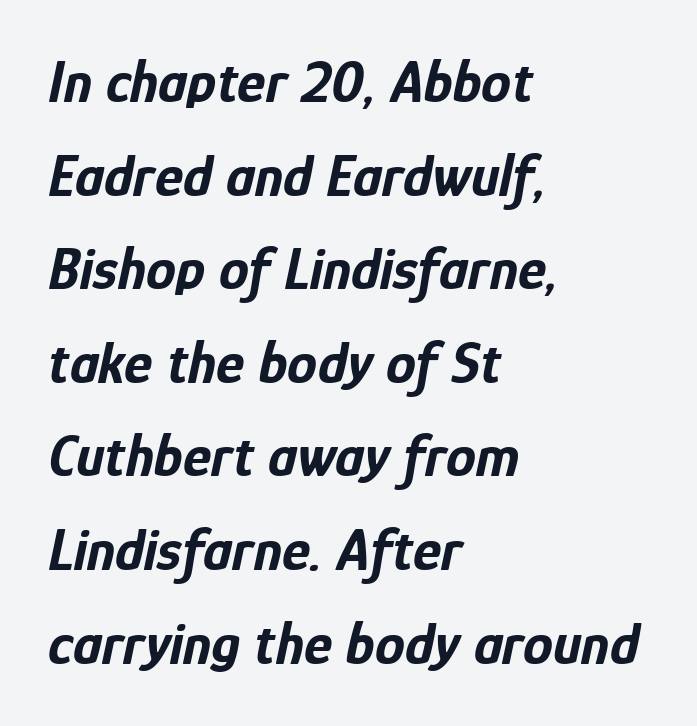
The lines are quadded left. Lines of text with bare space underneath. You could not count columns in this text — the font is proportionally spaced. The type is set solid horizontally, with unmodified tracking. The axis of the letterforms is tilted away from vertical. The rows are spaced the way most documents space them.
